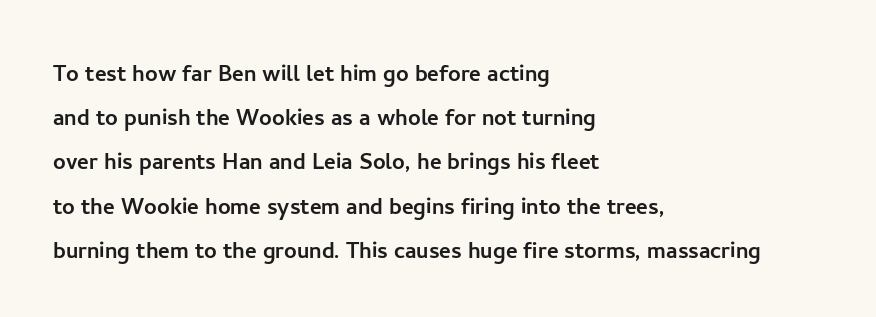
You could call the tracking neutral — neither tight nor loose. Typographically, this falls in the sans-serif category. Short and long lines alike share a common starting point at left. A typesetter would call this leading conventional body-copy spacing.
